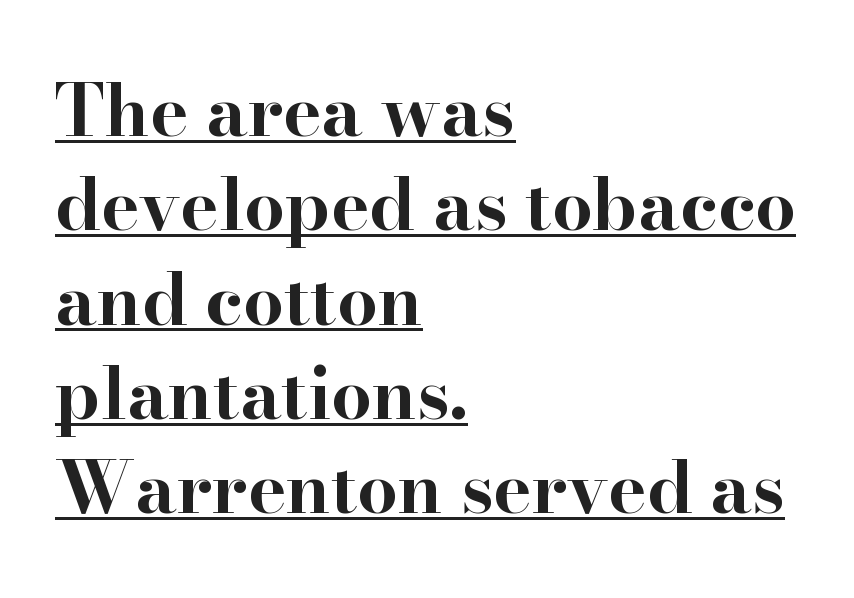
{"serif": "yes", "italic": "no", "bold": "yes", "weight": "bold", "width": "wide", "stroke_contrast": "high", "x_height": "small", "monospaced": "no", "underline": "yes", "align": "left", "line_spacing": "normal", "line_spacing_ratio": 1.31, "letter_spacing": "normal", "letter_spacing_em": 0.0, "glyph_px": 72}
